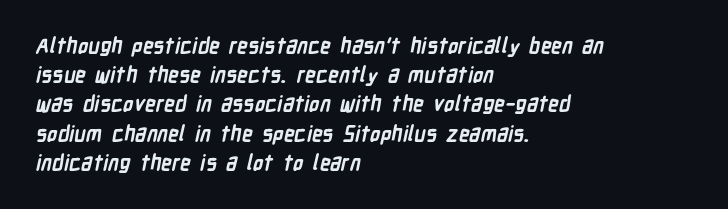
{"bold": "yes", "underline": "no", "align": "left", "line_spacing": "normal", "line_spacing_ratio": 1.39, "letter_spacing": "normal", "letter_spacing_em": 0.0, "glyph_px": 21}
